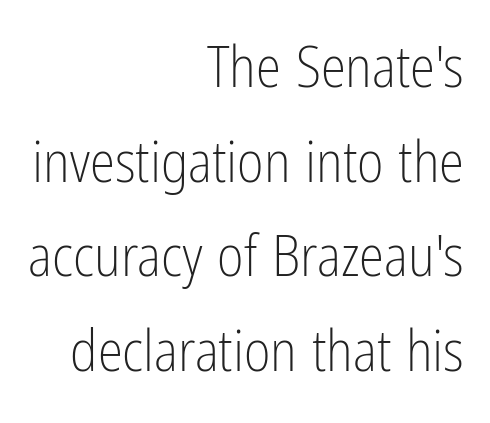
Honestly, the row spacing looks completely unremarkable. Notice how the stems are strictly vertical — no italics here. Line endings align vertically; line beginnings do not. A typesetter would call this proportional, since set widths differ per character. Caption: face not bold, strokes unweighted.
